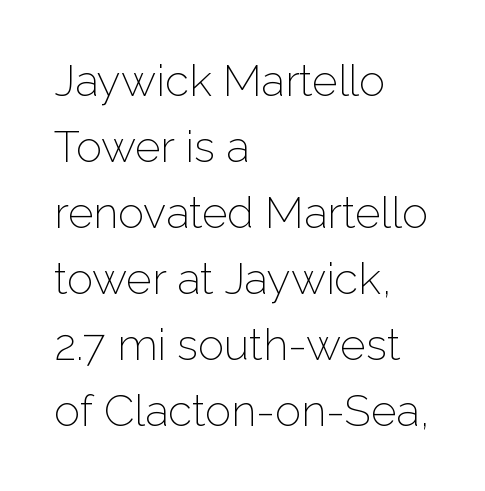
Characters remain perfectly vertical along every line. How would I describe the line gaps? Plain and ordinary. All the whitespace from short lines collects on the right. Tracking value appears to be zero — textbook default spacing. The weight would be labelled regular, book, light, or lighter still. This sample has the flowing, uneven cadence of proportional lettering.
